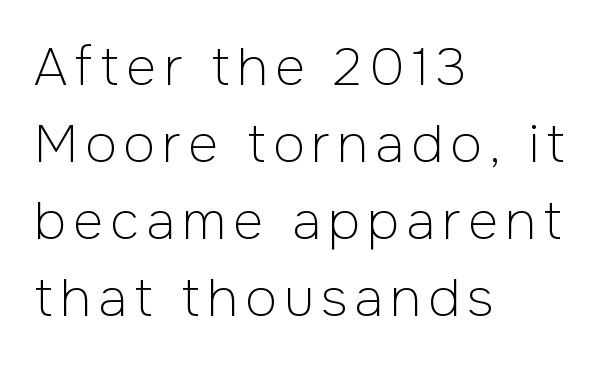
Looks like regular typesetting: each glyph gets only the width it needs. The rendering anchors every line to the left-hand side. Posture: straight, roman, zero tilt. The typesetting does not lean heavy: it is not bold. Each row of text sits above clean, open space. This is sans-serif lettering, the kind often seen on screens and signage.
